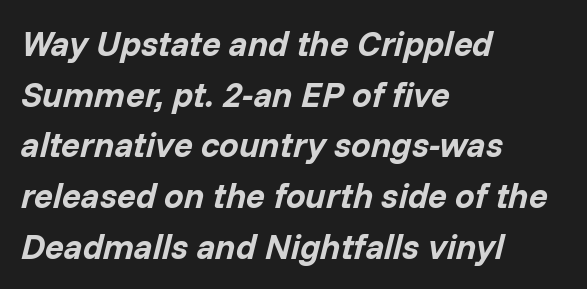
Q: Is the text bold? A: Yes.
Q: Is the text italic (slanted)? A: Yes, it leans right by about 14 degrees.
Q: Is the text underlined? A: No.
Q: How is the paragraph aligned? A: Left-aligned.
Q: Is the spacing between letters normal or unusually wide? A: Normal.
Q: Is the spacing between lines tight, normal or loose? A: Normal.
Q: Width (condensed, normal, or wide)? A: Normal.
Q: Stroke contrast? A: Low.
Q: x-height? A: Medium.
Q: Monospaced? A: No.
